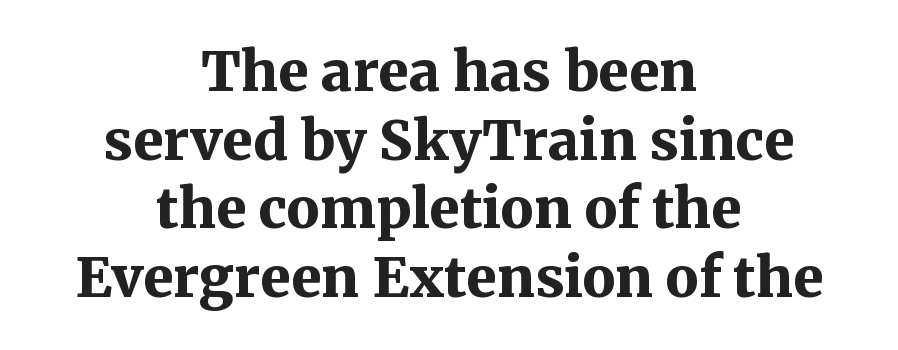
The image shows 55 px bold serif type, upright; set centered, normal line spacing (1.25x), normal letter spacing, not underlined; medium stroke contrast and a medium x-height.
